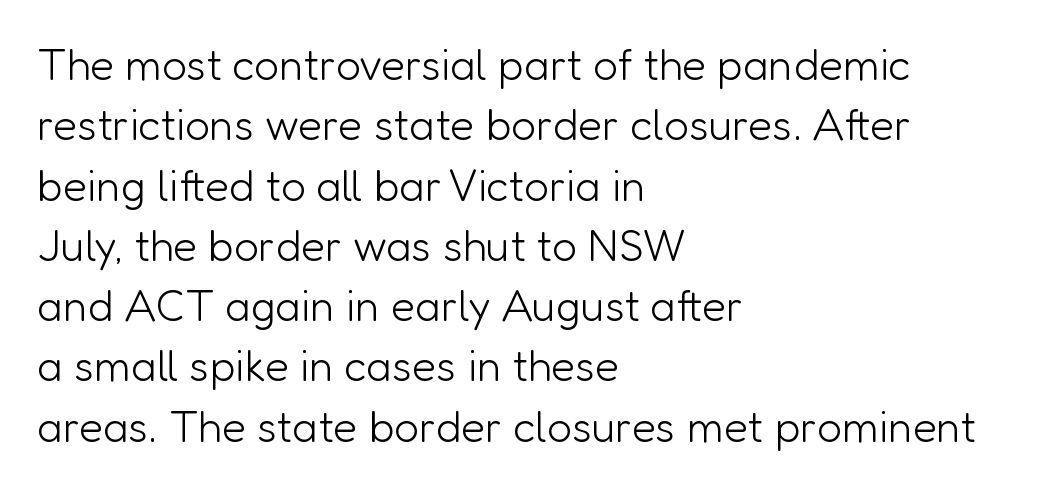
{"serif": "no", "italic": "no", "bold": "no", "weight": "light", "width": "normal", "stroke_contrast": "low", "x_height": "medium", "monospaced": "no", "underline": "no", "align": "left", "line_spacing": "normal", "line_spacing_ratio": 1.37, "letter_spacing": "normal", "letter_spacing_em": 0.0, "glyph_px": 44}
